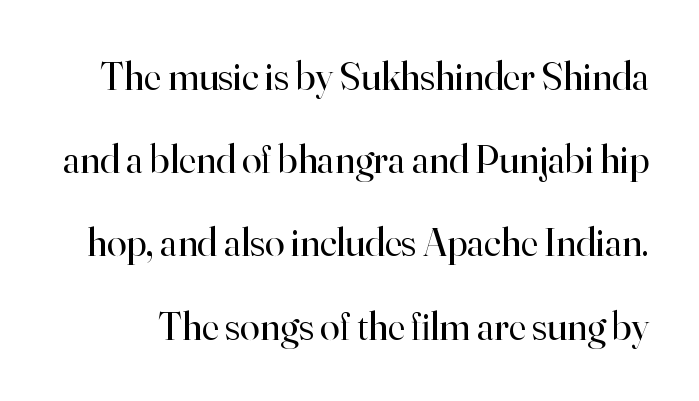
The horizontal fit of the characters is conventional and even. Anything drawn beneath the words? Only blank space. Do the letters lean? They stand straight. Yep, those are serifs on the letters.
